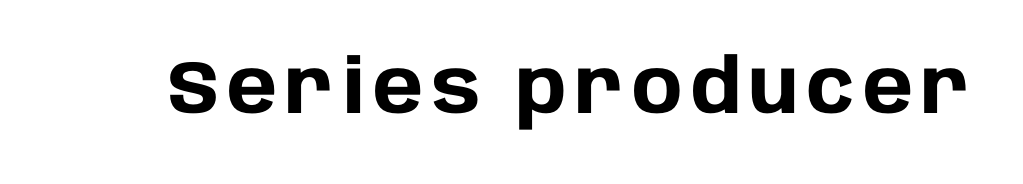
Q: Is the text bold? A: Yes.
Q: Is the text italic (slanted)? A: No, it is upright.
Q: Is the typeface a serif or a sans-serif typeface? A: Sans-serif.
Q: Is the text underlined? A: No.
Q: Width (condensed, normal, or wide)? A: Normal.
Q: Stroke contrast? A: Low.
Q: x-height? A: Large.
Q: Monospaced? A: No.
